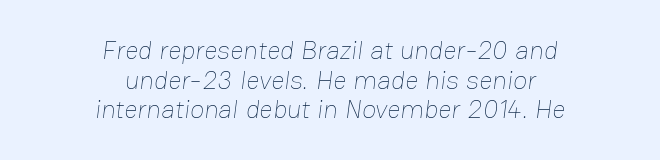
The characters are drawn with everyday or finer stroke widths. The string is rendered with underlining switched off. The passage shown has conventional tracking throughout. If you measured baseline to baseline, you'd find a short distance. Each line is balanced around a shared central axis.
